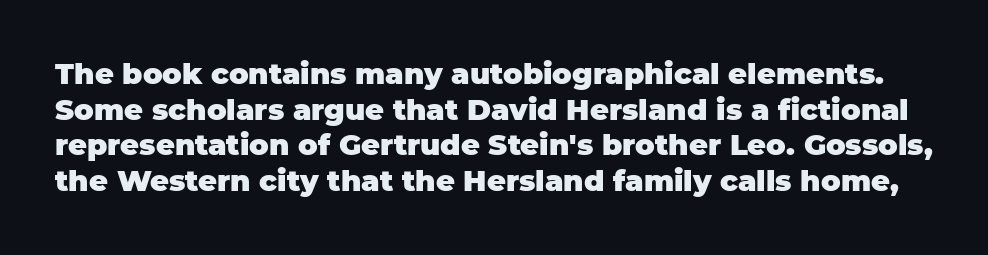
{"serif": "no", "italic": "no", "bold": "yes", "weight": "heavy", "width": "normal", "stroke_contrast": "low", "x_height": "large", "monospaced": "no", "underline": "no", "line_spacing_ratio": 1.23, "letter_spacing": "normal", "letter_spacing_em": 0.0, "glyph_px": 29}
